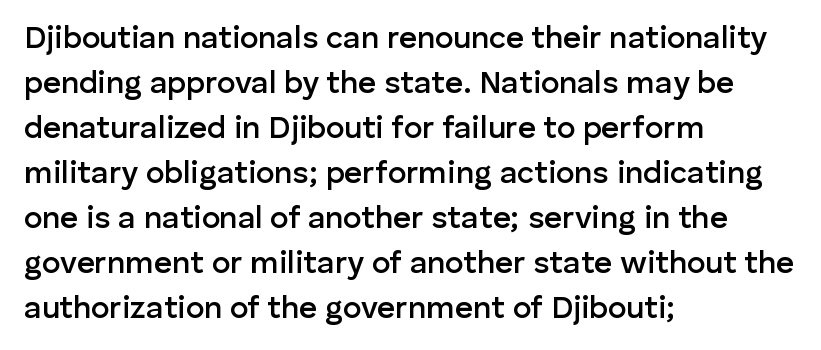
The image shows 31 px semibold sans-serif type, upright; set left-aligned, normal line spacing (1.45x), normal letter spacing, not underlined; low stroke contrast and a medium x-height.
